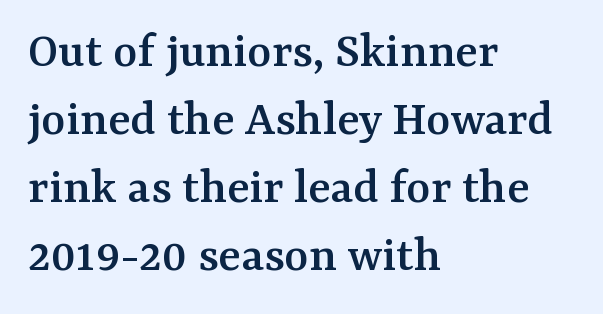
{"serif": "yes", "italic": "no", "width": "normal", "stroke_contrast": "medium", "x_height": "medium", "monospaced": "no", "underline": "no", "align": "left", "line_spacing": "normal", "line_spacing_ratio": 1.31, "letter_spacing": "normal", "letter_spacing_em": 0.0, "glyph_px": 52}
